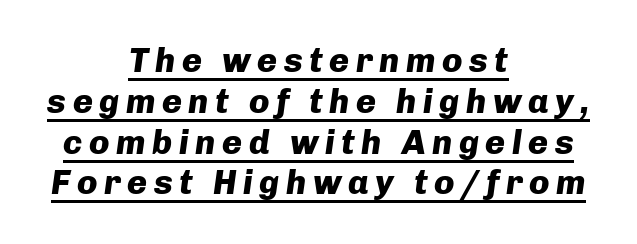
As a designer I'd log this as weight 700, bold. You could not count columns in this text — the font is proportionally spaced. These lines were composed using italics. The whitespace from short lines is split evenly between both sides. The passage shown is underscored from start to finish.
